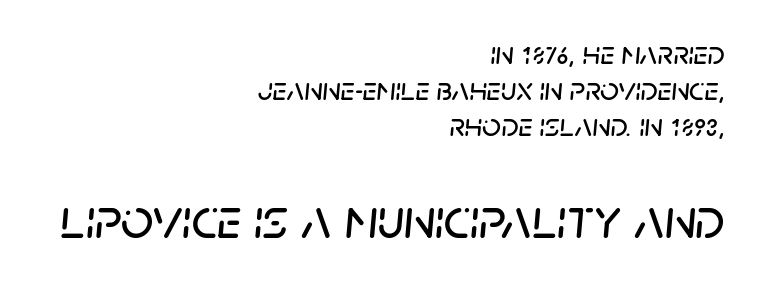
These lines are set flush right with a ragged left edge. If you squint, the bottom block still reads clearly — it's the larger of the two. These lines are rendered in a variable-pitch font. Observe the lean: these are italic letterforms.
